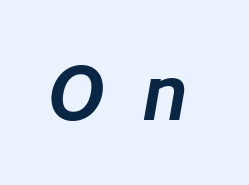
{"italic": "yes", "lean": "right", "slant_degrees": 10, "width": "normal", "stroke_contrast": "low", "x_height": "medium", "monospaced": "no", "underline": "no", "letter_spacing": "wide", "letter_spacing_em": 0.49, "glyph_px": 74}
